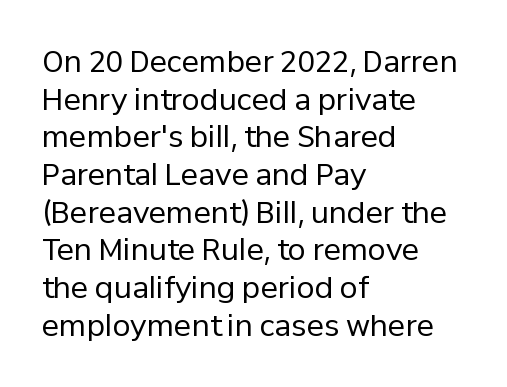
The image shows 29 px regular-weight sans-serif type, upright; set left-aligned, normal line spacing (1.3x), normal letter spacing, not underlined; low stroke contrast and a medium x-height.
